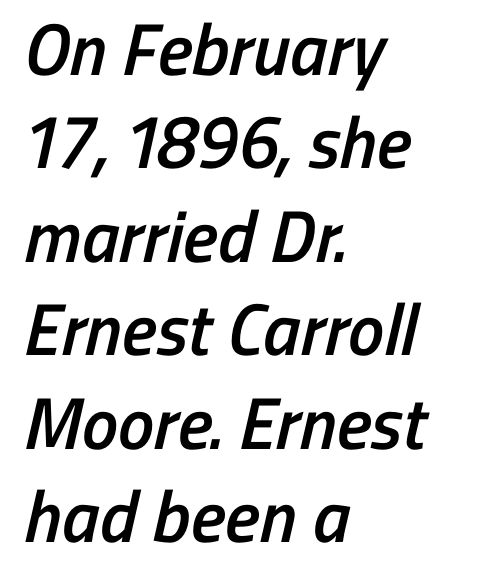
Notice the strokes are somewhat thickened but not fully heavy: this is a semibold. Leading matches the norm, producing a regular column. Note the varied advance widths — an 'i' is clearly narrower than an 'm'. The specimen omits any rule beneath the text block's lines. Layout note: lines flush left. Observe the absence of serifs on each vertical stroke in this sample.
